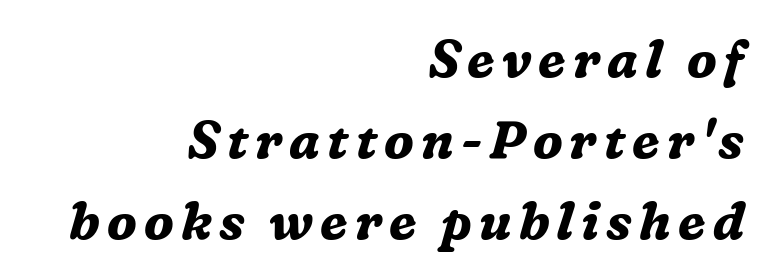
The image shows 51 px bold serif type, italic (leaning right); set right-aligned, normal line spacing (1.59x), not underlined; medium stroke contrast and a medium x-height.
